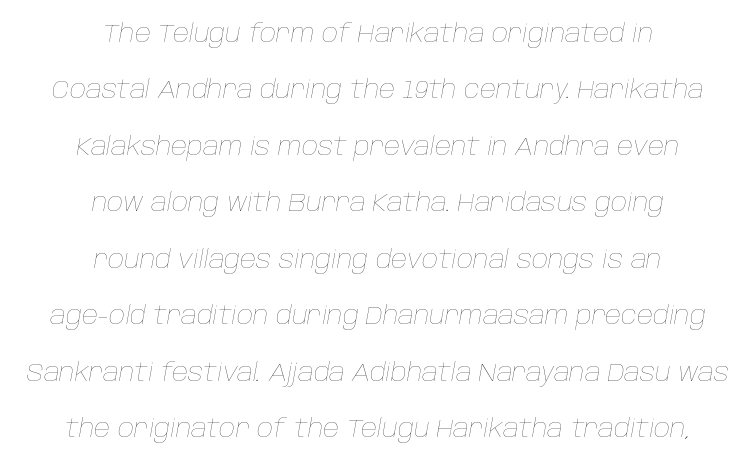
{"italic": "yes", "lean": "right", "slant_degrees": 10, "bold": "no", "underline": "no", "align": "center", "line_spacing": "loose", "line_spacing_ratio": 2.26, "letter_spacing": "normal", "letter_spacing_em": 0.0, "glyph_px": 25}
